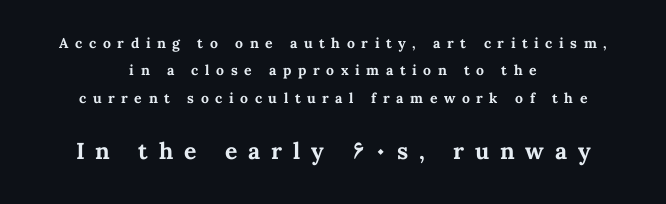
{"italic": "no", "bold": "yes", "underline": "no", "align": "center", "line_spacing": "loose", "line_spacing_ratio": 1.96, "letter_spacing": "wide", "letter_spacing_em": 0.47, "larger_block": "second", "size_ratio": 1.64, "glyph_px": 23}
